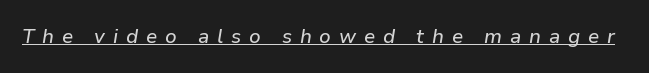
The image shows 20 px text type, italic (leaning right); set unusually wide letter spacing (+0.39 em), underlined.
